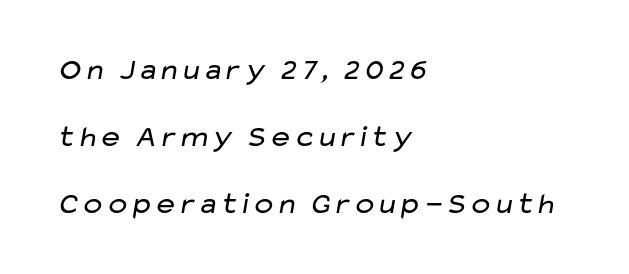
Q: Is the text bold? A: No.
Q: Is the typeface a serif or a sans-serif typeface? A: Sans-serif.
Q: Is the text underlined? A: No.
Q: How is the paragraph aligned? A: Left-aligned.
Q: Is the spacing between letters normal or unusually wide? A: Normal.
Q: Is the spacing between lines tight, normal or loose? A: Loose.
Q: Width (condensed, normal, or wide)? A: Wide.
Q: Stroke contrast? A: Low.
Q: x-height? A: Medium.
Q: Monospaced? A: No.
